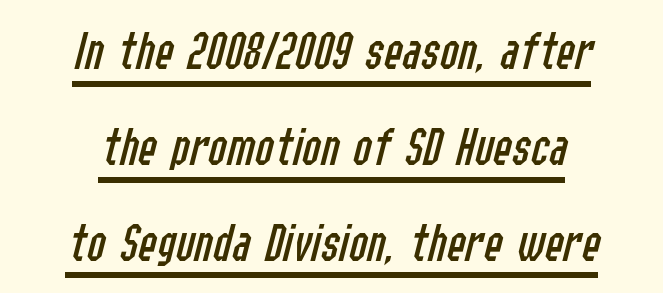
Q: Is the text bold? A: No.
Q: Is the text italic (slanted)? A: Yes, it leans right by about 14 degrees.
Q: Is the text underlined? A: Yes.
Q: How is the paragraph aligned? A: Centered.
Q: Is the spacing between letters normal or unusually wide? A: Normal.
Q: Width (condensed, normal, or wide)? A: Condensed.
Q: Stroke contrast? A: Low.
Q: x-height? A: Medium.
Q: Monospaced? A: No.
